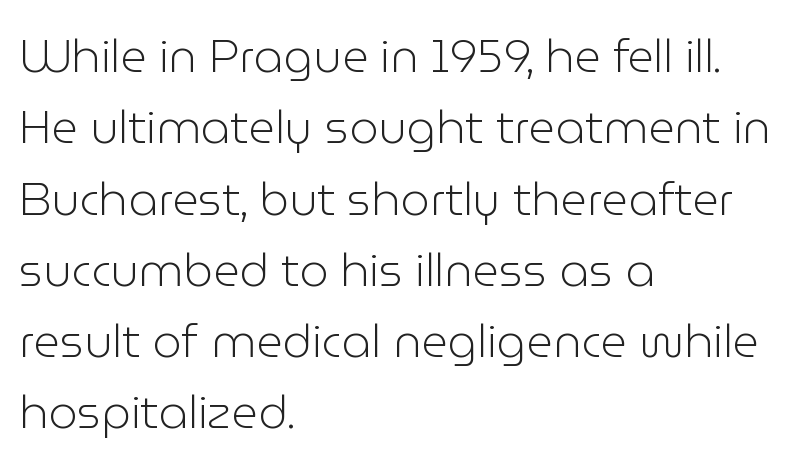
Standard letterfit; no display-style spreading of the glyphs. A classic flush-left, rag-right setting is used for this passage. A quiet, ordinary-to-light weight characterises the typeface. If you measured baseline to baseline, you'd find a middling distance. The type family on display is of the sans-serif kind. Italic? Not at all — the glyphs are vertical.
